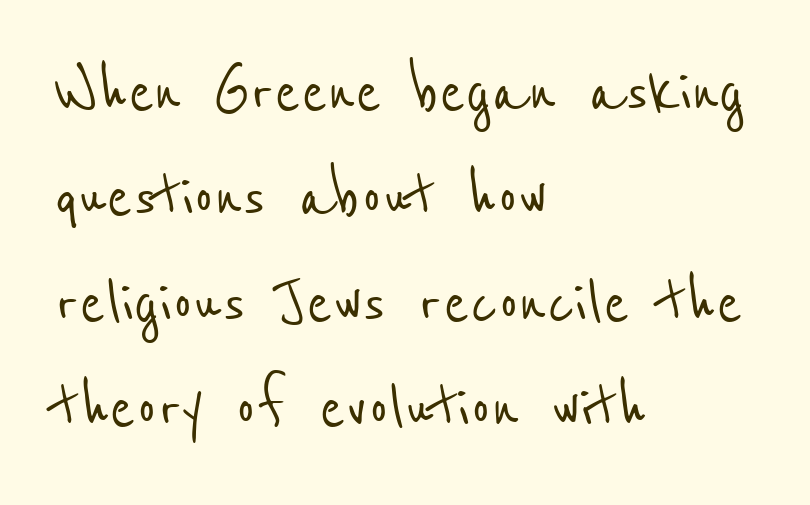
The image shows 77 px condensed sans-serif type; set left-aligned, normal line spacing (1.37x), normal letter spacing, not underlined; low stroke contrast and a medium x-height.
